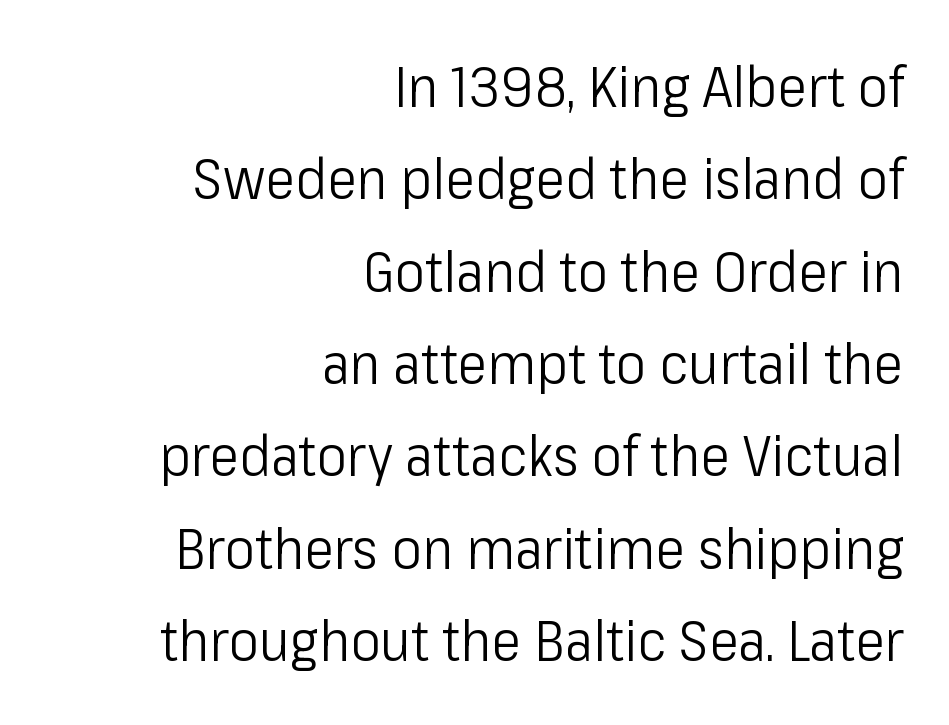
The image shows 57 px light, condensed sans-serif type, upright; set right-aligned, normal line spacing (1.62x), normal letter spacing, not underlined; low stroke contrast and a medium x-height.
